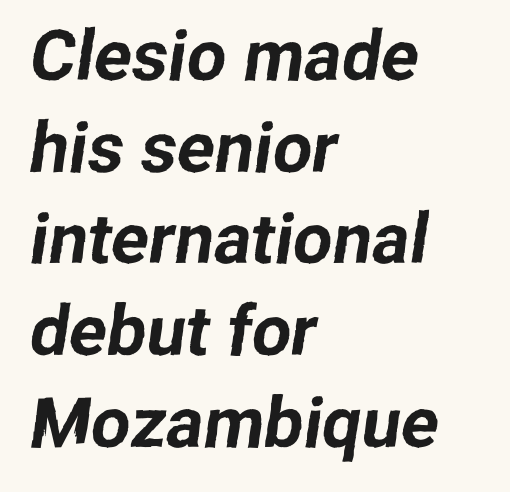
The image shows 70 px sans-serif type; set left-aligned, normal line spacing (1.31x), normal letter spacing, not underlined; low stroke contrast and a medium x-height.
